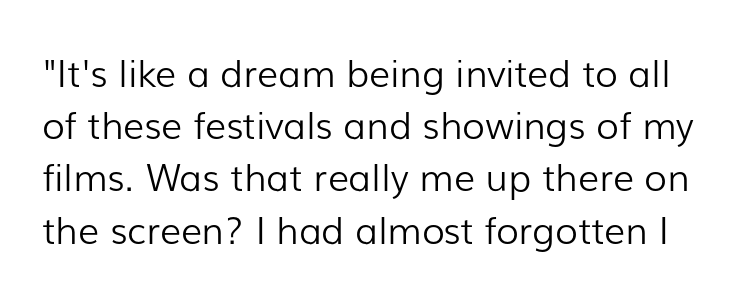
{"serif": "no", "italic": "no", "bold": "no", "weight": "light", "width": "normal", "stroke_contrast": "low", "x_height": "medium", "monospaced": "no", "underline": "no", "line_spacing": "normal", "line_spacing_ratio": 1.41, "letter_spacing": "normal", "letter_spacing_em": 0.0, "glyph_px": 37}
